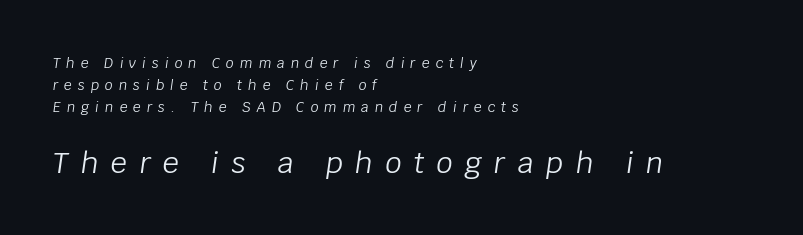
Q: Is the text bold? A: No.
Q: Is the text italic (slanted)? A: Yes, it leans right by about 8 degrees.
Q: Is the text underlined? A: No.
Q: How is the paragraph aligned? A: Left-aligned.
Q: Is the spacing between letters normal or unusually wide? A: Unusually wide.
Q: Is the spacing between lines tight, normal or loose? A: Normal.
Q: Which block of text is set in a larger size, the first (top) or the second (bottom)? A: The second (bottom) one.
Q: Width (condensed, normal, or wide)? A: Normal.
Q: Stroke contrast? A: Low.
Q: x-height? A: Large.
Q: Monospaced? A: No.
